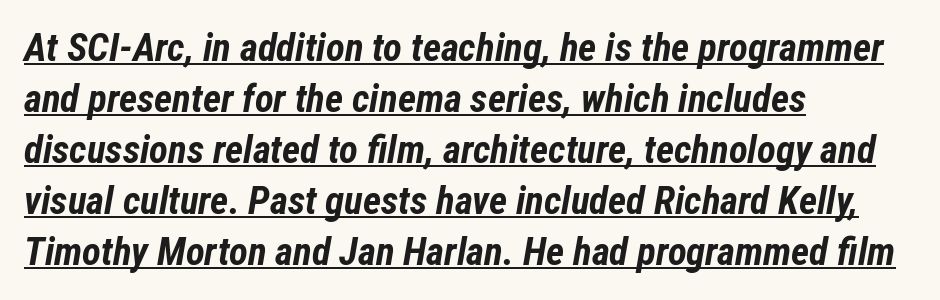
The ragged edge is on the right, which tells us the setting is flush left. Descenders here cross a horizontal rule under the line. Do the characters align in a grid? No, the font is proportional. How would I describe the line gaps? Plain and ordinary. Characters follow at the spacing the type designer built in. When letters slant like this, we call the style italic.
